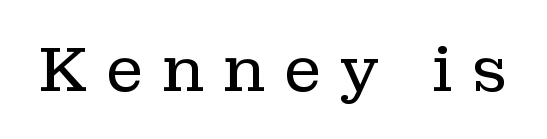
The image shows 63 px regular-weight serif type, upright; set unusually wide letter spacing (+0.28 em), not underlined; low stroke contrast and a medium x-height.
